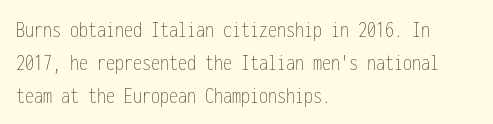
Q: Is the text bold? A: No.
Q: Is the text italic (slanted)? A: No, it is upright.
Q: Is the text underlined? A: No.
Q: How is the paragraph aligned? A: Left-aligned.
Q: Is the spacing between letters normal or unusually wide? A: Normal.
Q: Is the spacing between lines tight, normal or loose? A: Normal.
